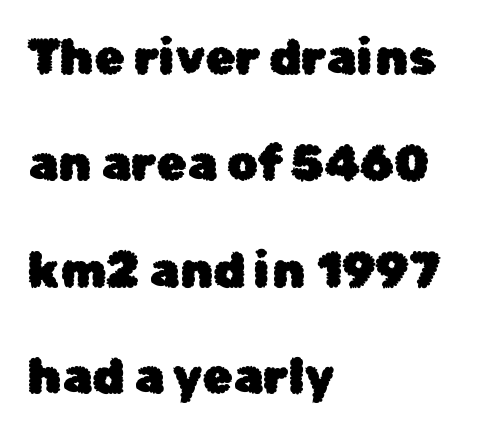
{"serif": "no", "italic": "no", "width": "normal", "stroke_contrast": "low", "x_height": "medium", "monospaced": "no", "underline": "no", "align": "left", "line_spacing": "loose", "line_spacing_ratio": 2.17, "letter_spacing": "normal", "letter_spacing_em": 0.0, "glyph_px": 49}
